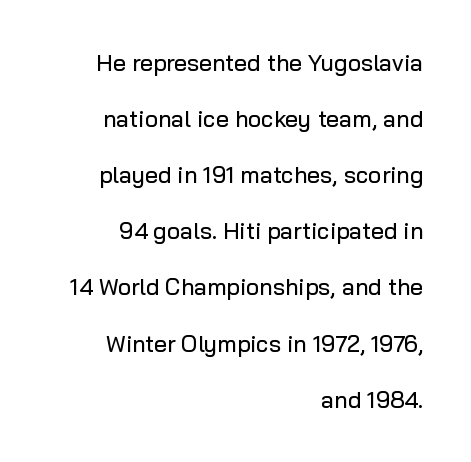
The letters stand straight up with perfectly vertical stems. The vertical gap from one line to the next is large. Here the glyphs are tracked normally, forming tight word shapes. The space beneath each line is pristine and unruled.
